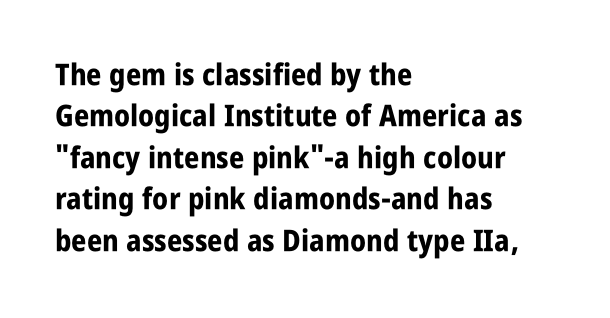
Q: Is the text bold? A: Yes.
Q: Is the text italic (slanted)? A: No, it is upright.
Q: Is the typeface a serif or a sans-serif typeface? A: Sans-serif.
Q: Is the text underlined? A: No.
Q: How is the paragraph aligned? A: Left-aligned.
Q: Is the spacing between letters normal or unusually wide? A: Normal.
Q: Is the spacing between lines tight, normal or loose? A: Normal.
Q: Width (condensed, normal, or wide)? A: Condensed.
Q: Stroke contrast? A: Low.
Q: x-height? A: Large.
Q: Monospaced? A: No.
